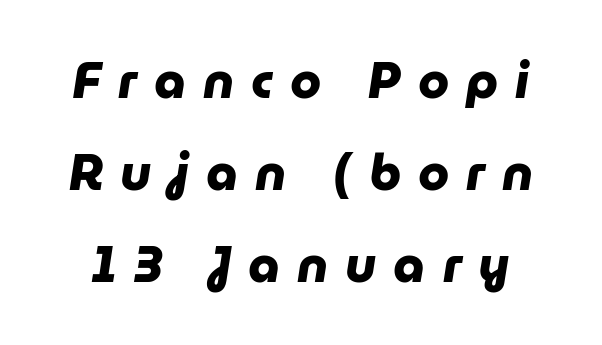
{"serif": "no", "bold": "yes", "weight": "heavy", "width": "normal", "stroke_contrast": "low", "x_height": "medium", "monospaced": "no", "underline": "no", "line_spacing_ratio": 1.84, "letter_spacing": "wide", "letter_spacing_em": 0.34, "glyph_px": 50}
